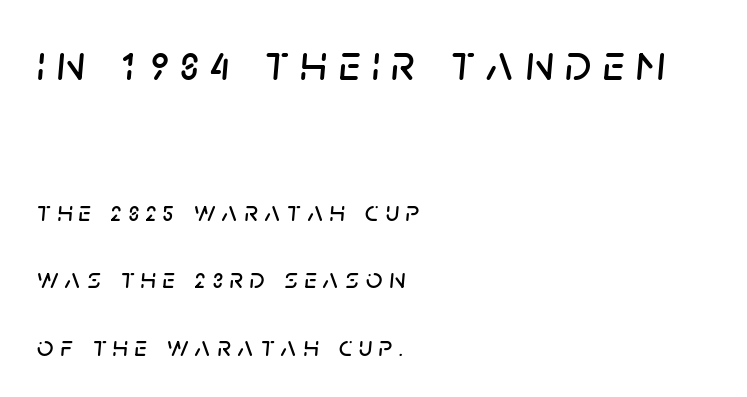
Size hierarchy here favors the leading block over the trailing one. Looks like regular typesetting: each glyph gets only the width it needs. Compared with typical paragraphs, the rows here are farther apart. Descender tails drop into unmarked territory.
